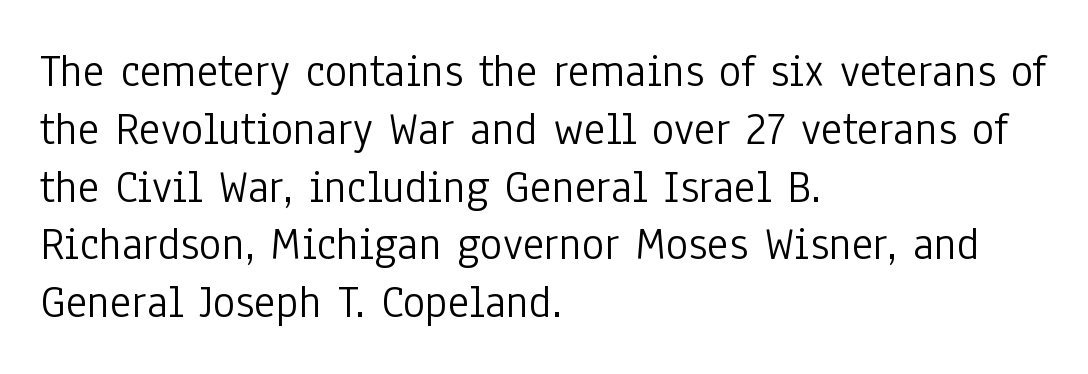
{"serif": "no", "italic": "no", "bold": "no", "weight": "light", "width": "condensed", "stroke_contrast": "low", "x_height": "medium", "monospaced": "no", "underline": "no", "align": "left", "line_spacing_ratio": 1.23, "letter_spacing": "normal", "letter_spacing_em": 0.0, "glyph_px": 47}
